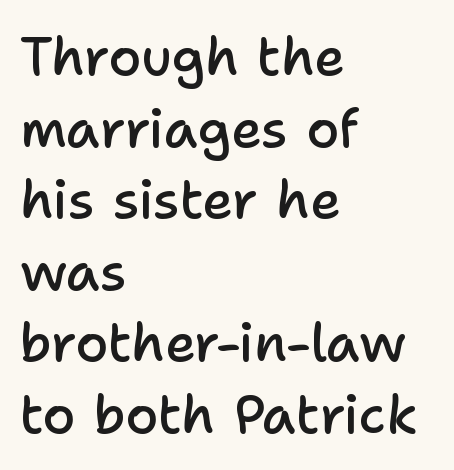
The image shows 53 px semibold sans-serif type, upright; set left-aligned, normal line spacing (1.35x), normal letter spacing, not underlined; low stroke contrast and a medium x-height.
